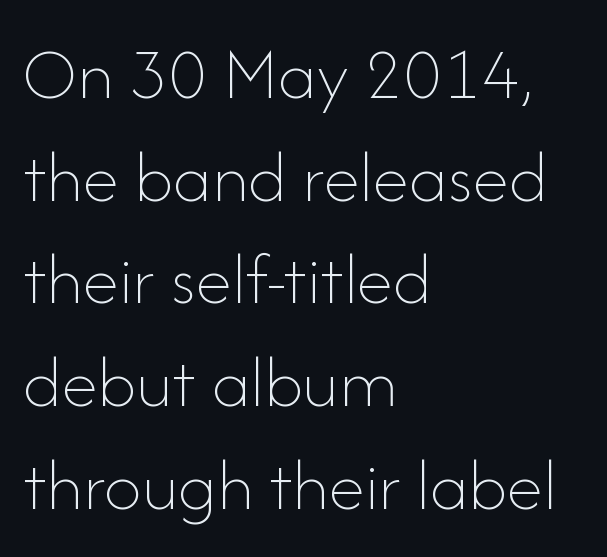
In CSS terms this would be text-align: left. Just letters on the line, the space beneath them empty. This reads as an unemphasized weight, regular at the heaviest. Rendered with straight, roman letterforms.
